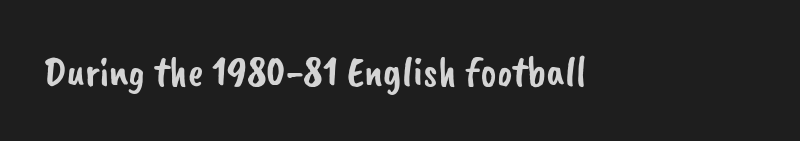
You could call the tracking neutral — neither tight nor loose. The face used here is a sans, in the tradition of grotesques and geometrics. Character widths vary here, with narrow letters taking less room than wide ones. Lines of text with bare space underneath.
